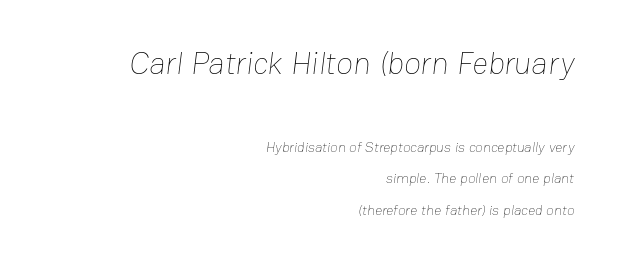
Q: Is the text bold? A: No.
Q: Is the text underlined? A: No.
Q: How is the paragraph aligned? A: Right-aligned.
Q: Is the spacing between letters normal or unusually wide? A: Normal.
Q: Is the spacing between lines tight, normal or loose? A: Loose.
Q: Which block of text is set in a larger size, the first (top) or the second (bottom)? A: The first (top) one.
Q: Width (condensed, normal, or wide)? A: Normal.
Q: Stroke contrast? A: Low.
Q: x-height? A: Medium.
Q: Monospaced? A: No.
